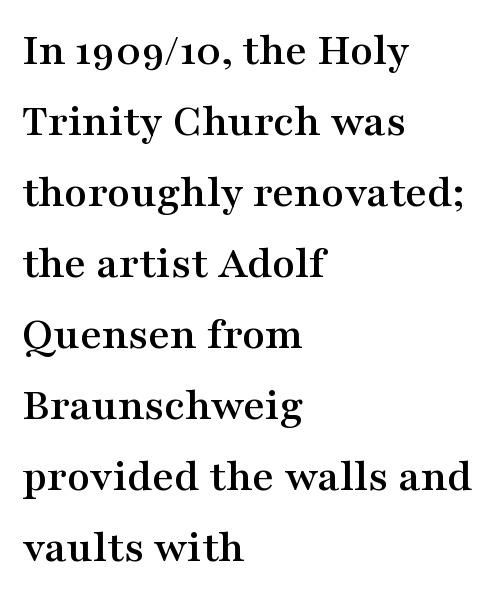
The image shows 47 px wide serif type, upright; set left-aligned, normal line spacing (1.51x), normal letter spacing, not underlined; medium stroke contrast and a medium x-height.
